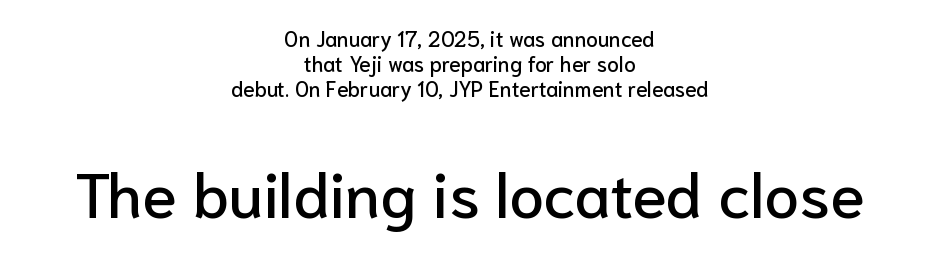
Q: Is the text italic (slanted)? A: No, it is upright.
Q: Is the typeface a serif or a sans-serif typeface? A: Sans-serif.
Q: Is the text underlined? A: No.
Q: How is the paragraph aligned? A: Centered.
Q: Is the spacing between letters normal or unusually wide? A: Normal.
Q: Which block of text is set in a larger size, the first (top) or the second (bottom)? A: The second (bottom) one.
Q: Width (condensed, normal, or wide)? A: Normal.
Q: Stroke contrast? A: Low.
Q: x-height? A: Medium.
Q: Monospaced? A: No.
